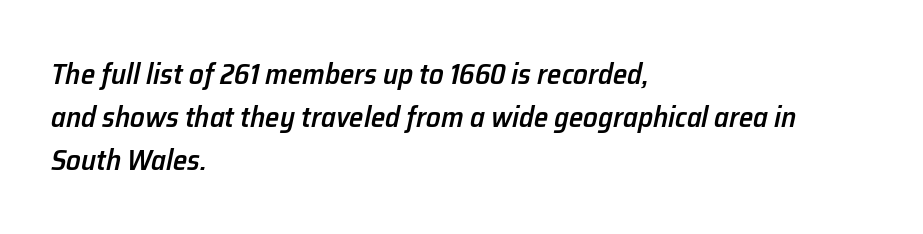
The image shows 29 px semibold type, italic (leaning right); set left-aligned, normal line spacing (1.48x), normal letter spacing, not underlined; low stroke contrast and a medium x-height.
